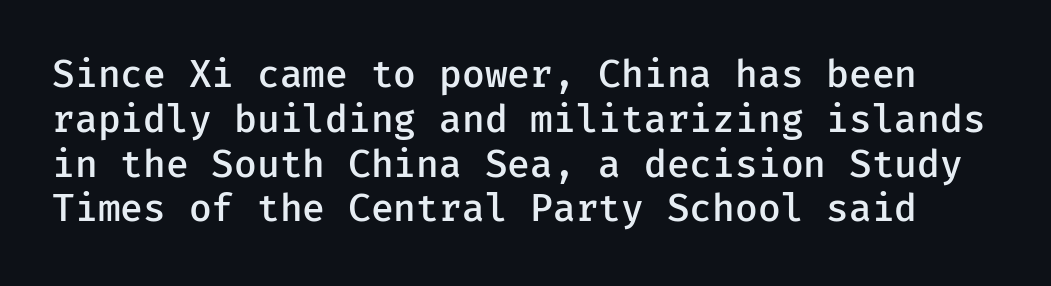
The strip under each line holds only bare page. This sample uses an upright cut, with every glyph sitting square on the baseline. Are there feet on the stems? There aren't — it's a sans. The face used here is a semibold: visibly heavier than regular, lighter than bold.
